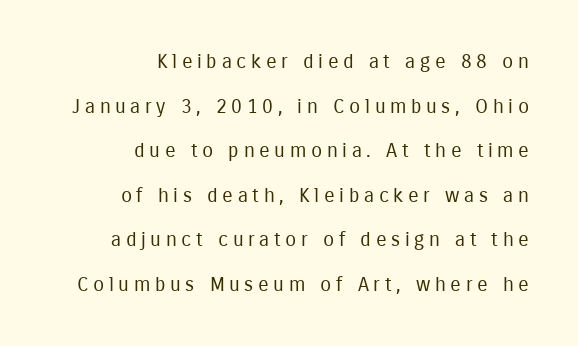
Reading down the column, the eye jumps a long way to each next line. The text block is weighted toward the right margin, trailing off unevenly leftward. The typesetting does not lean heavy: it is not bold. Loose tracking; the words dissolve into strings of separated letters.
